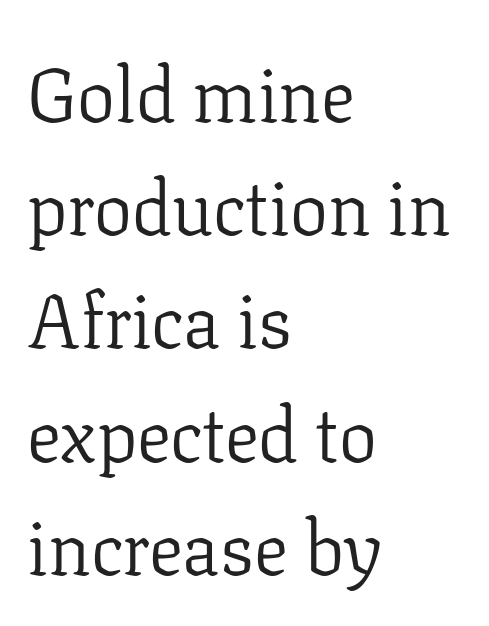
Looks like regular typesetting: each glyph gets only the width it needs. Is the stroke heavy? The answer is a plain regular-or-lighter. Notice how descenders clear the ascenders below comfortably — that's standard leading. Compared with a centered layout, this one pins lines to the left instead. This sample uses a serif face.
